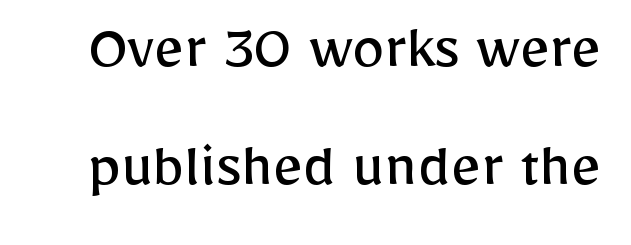
Q: Is the text bold? A: No.
Q: Is the text italic (slanted)? A: No, it is upright.
Q: Is the typeface a serif or a sans-serif typeface? A: Sans-serif.
Q: Is the text underlined? A: No.
Q: Is the spacing between letters normal or unusually wide? A: Normal.
Q: Width (condensed, normal, or wide)? A: Normal.
Q: Stroke contrast? A: Low.
Q: x-height? A: Medium.
Q: Monospaced? A: No.
